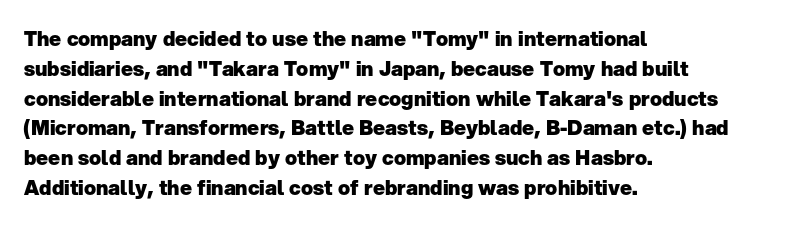
Summary of weight: heavy, a full bold. This sample is left-justified, so line endings fall wherever the words run out. The type sits square on the baseline with zero lean. The lines sit at an ordinary, default distance from one another. A bare baseline throughout the passage. This sample uses plain, unmodified letter spacing.
